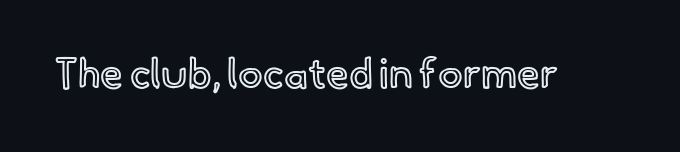
The image shows 41 px text type, upright; set normal letter spacing, not underlined; a small x-height.
